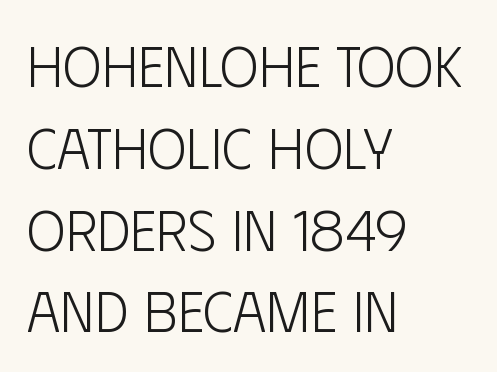
The letters stand straight up with perfectly vertical stems. Words float on clear page, feet unadorned. Students, observe: this is what conventionally led text looks like. The strokes carry an ordinary text weight at most.
